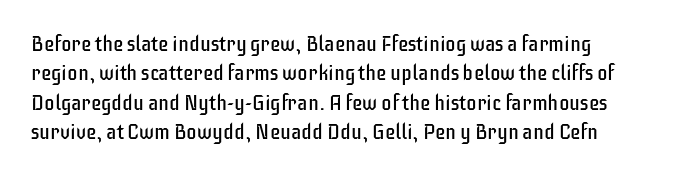
{"italic": "no", "bold": "no", "underline": "no", "align": "left", "line_spacing": "normal", "line_spacing_ratio": 1.4, "letter_spacing": "normal", "letter_spacing_em": 0.0, "glyph_px": 21}
